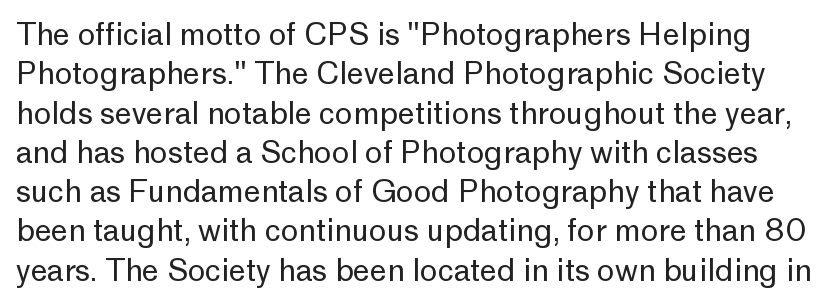
The space between consecutive lines is moderate. The font family rendered here belongs to the sans-serif group. The letters stand straight up with perfectly vertical stems. You could not count columns in this text — the font is proportionally spaced. No extra tracking has been applied to these lines.
